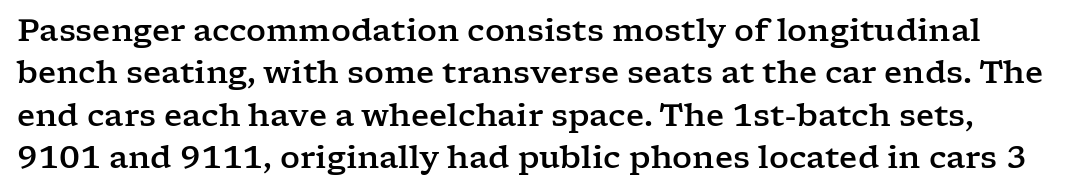
Q: Is the text italic (slanted)? A: No, it is upright.
Q: Is the typeface a serif or a sans-serif typeface? A: Serif.
Q: Is the text underlined? A: No.
Q: Is the spacing between letters normal or unusually wide? A: Normal.
Q: Is the spacing between lines tight, normal or loose? A: Normal.
Q: Width (condensed, normal, or wide)? A: Wide.
Q: Stroke contrast? A: Low.
Q: x-height? A: Medium.
Q: Monospaced? A: No.
